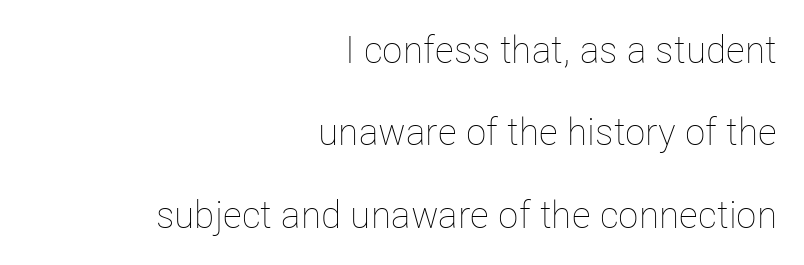
{"italic": "no", "bold": "no", "weight": "thin", "width": "condensed", "stroke_contrast": "low", "x_height": "medium", "monospaced": "no", "underline": "no", "align": "right", "line_spacing": "loose", "line_spacing_ratio": 2.17, "letter_spacing": "normal", "letter_spacing_em": 0.0, "glyph_px": 38}
